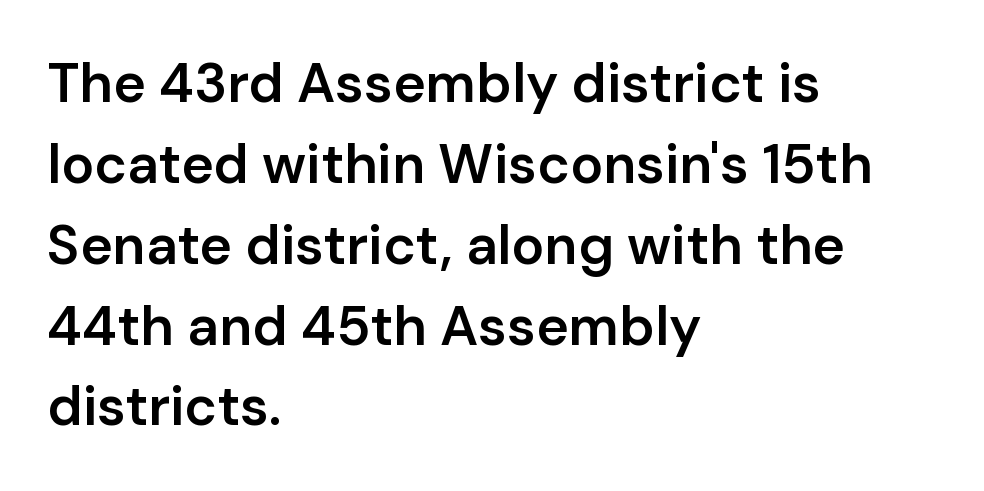
Do the characters align in a grid? No, the font is proportional. Every row of glyphs begins at an identical x-position on the left. The glyphs have the mass of a demibold cut, below bold. Standard letterfit; no display-style spreading of the glyphs.
